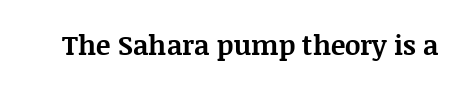
Q: Is the text bold? A: Yes.
Q: Is the text italic (slanted)? A: No, it is upright.
Q: Is the text underlined? A: No.
Q: Is the spacing between letters normal or unusually wide? A: Normal.
